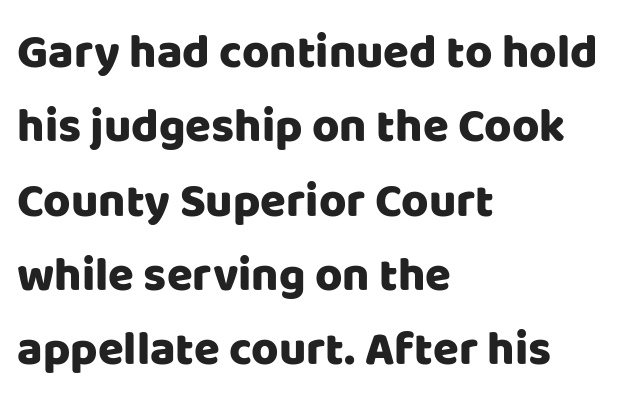
Q: Is the text italic (slanted)? A: No, it is upright.
Q: Is the typeface a serif or a sans-serif typeface? A: Sans-serif.
Q: Is the text underlined? A: No.
Q: How is the paragraph aligned? A: Left-aligned.
Q: Is the spacing between letters normal or unusually wide? A: Normal.
Q: Is the spacing between lines tight, normal or loose? A: Normal.
Q: Width (condensed, normal, or wide)? A: Normal.
Q: Stroke contrast? A: Low.
Q: x-height? A: Large.
Q: Monospaced? A: No.
